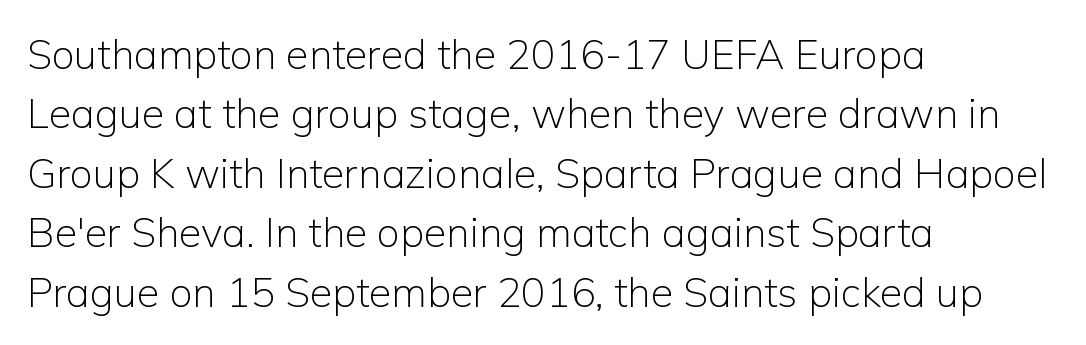
The foot of each line stays bare and open. Notice how the passage keeps a crisp vertical edge on the left only. The strokes are not fattened; the text isn't bold. This is sans-serif lettering, the kind often seen on screens and signage. The rendering uses natural spacing where letterforms have individual widths. The passage shown stacks its lines at a standard gap.
